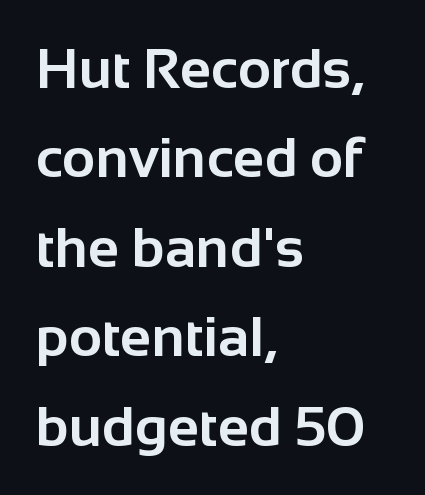
The image shows 57 px bold sans-serif type, upright; set left-aligned, normal line spacing (1.57x), normal letter spacing, not underlined; low stroke contrast and a medium x-height.
